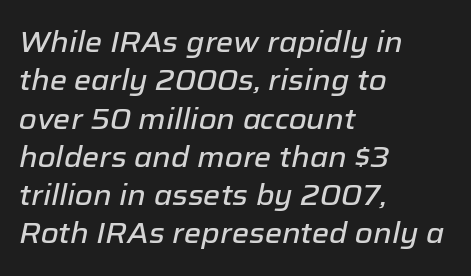
{"italic": "yes", "lean": "right", "slant_degrees": 12, "width": "normal", "stroke_contrast": "low", "x_height": "medium", "monospaced": "no", "underline": "no", "align": "left", "line_spacing": "normal", "line_spacing_ratio": 1.32, "letter_spacing": "normal", "letter_spacing_em": 0.0, "glyph_px": 29}
